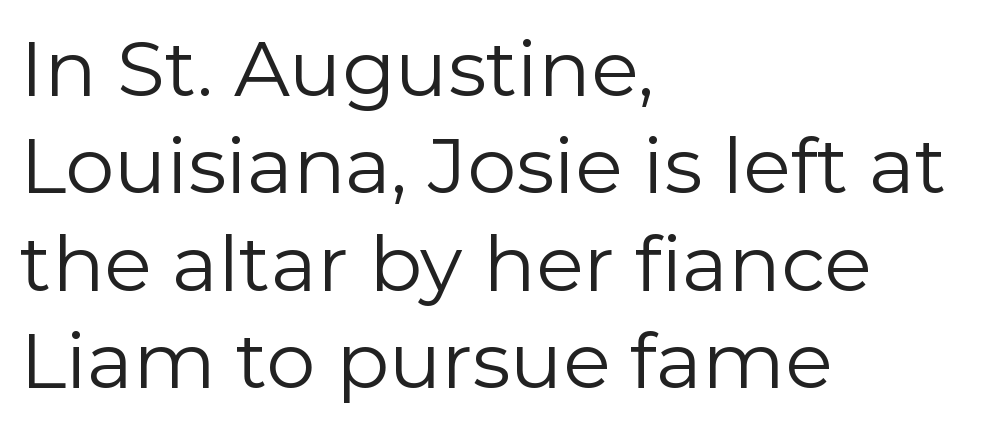
Q: Is the text bold? A: No.
Q: Is the text italic (slanted)? A: No, it is upright.
Q: Is the typeface a serif or a sans-serif typeface? A: Sans-serif.
Q: Is the text underlined? A: No.
Q: How is the paragraph aligned? A: Left-aligned.
Q: Is the spacing between letters normal or unusually wide? A: Normal.
Q: Is the spacing between lines tight, normal or loose? A: Normal.
Q: Width (condensed, normal, or wide)? A: Normal.
Q: Stroke contrast? A: Low.
Q: x-height? A: Medium.
Q: Monospaced? A: No.
